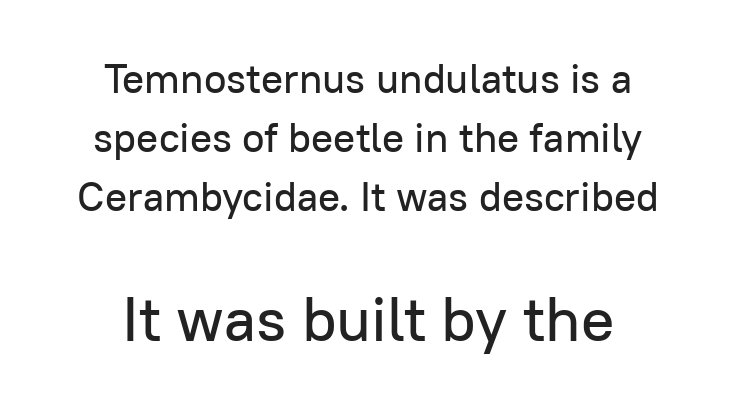
{"serif": "no", "italic": "no", "width": "normal", "stroke_contrast": "low", "x_height": "medium", "monospaced": "no", "underline": "no", "align": "center", "line_spacing": "normal", "line_spacing_ratio": 1.44, "letter_spacing": "normal", "letter_spacing_em": 0.0, "larger_block": "second", "size_ratio": 1.51, "glyph_px": 62}
